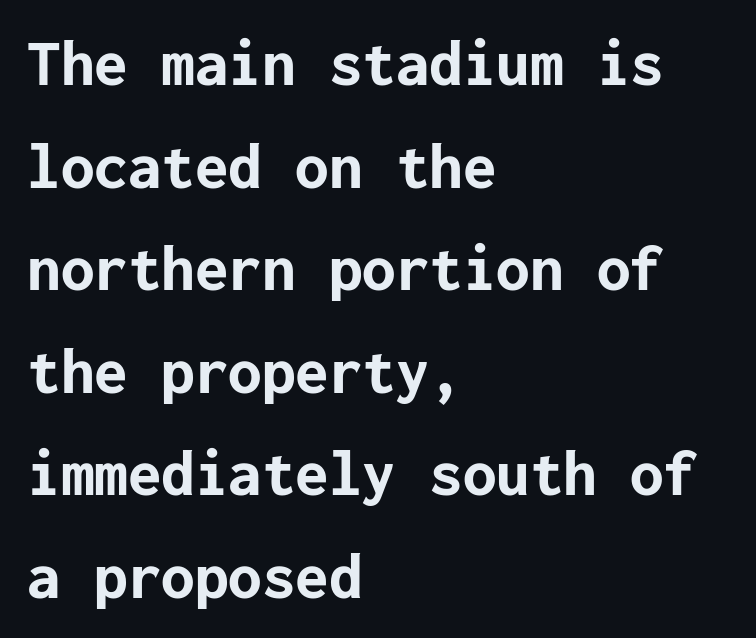
Q: Is the text bold? A: Yes.
Q: Is the text italic (slanted)? A: No, it is upright.
Q: Is the typeface a serif or a sans-serif typeface? A: Sans-serif.
Q: Is the text underlined? A: No.
Q: How is the paragraph aligned? A: Left-aligned.
Q: Is the spacing between letters normal or unusually wide? A: Normal.
Q: Is the spacing between lines tight, normal or loose? A: Normal.
Q: Width (condensed, normal, or wide)? A: Normal.
Q: Stroke contrast? A: Low.
Q: x-height? A: Medium.
